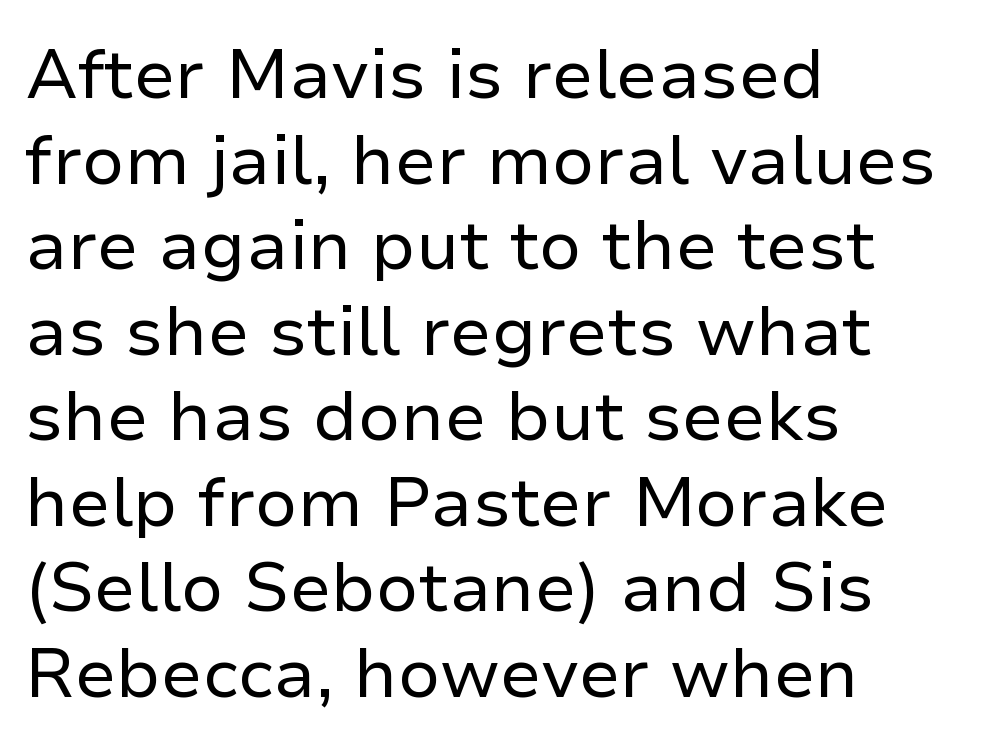
{"serif": "no", "italic": "no", "bold": "no", "weight": "regular", "width": "normal", "stroke_contrast": "low", "x_height": "medium", "monospaced": "no", "underline": "no", "align": "left", "line_spacing_ratio": 1.24, "letter_spacing": "normal", "letter_spacing_em": 0.0, "glyph_px": 69}
